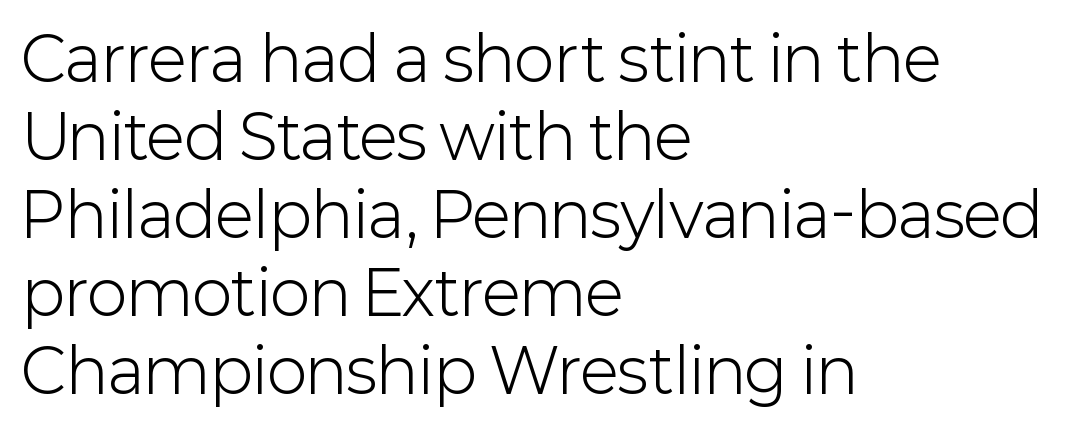
No feet cap the strokes, marking this as sans-serif type. Notice how the passage keeps a crisp vertical edge on the left only. Evenly set lines give the paragraph a standard silhouette. Character widths vary here, with narrow letters taking less room than wide ones. Any mark beneath the type? The region is blank. The gaps between neighbouring characters are ordinary and unremarkable.
